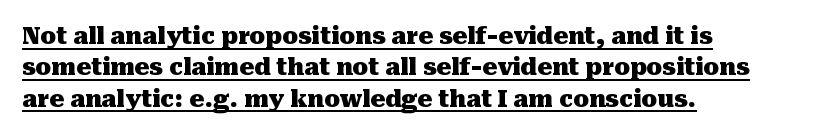
Q: Is the text bold? A: Yes.
Q: Is the text italic (slanted)? A: No, it is upright.
Q: Is the text underlined? A: Yes.
Q: How is the paragraph aligned? A: Left-aligned.
Q: Is the spacing between letters normal or unusually wide? A: Normal.
Q: Is the spacing between lines tight, normal or loose? A: Normal.
